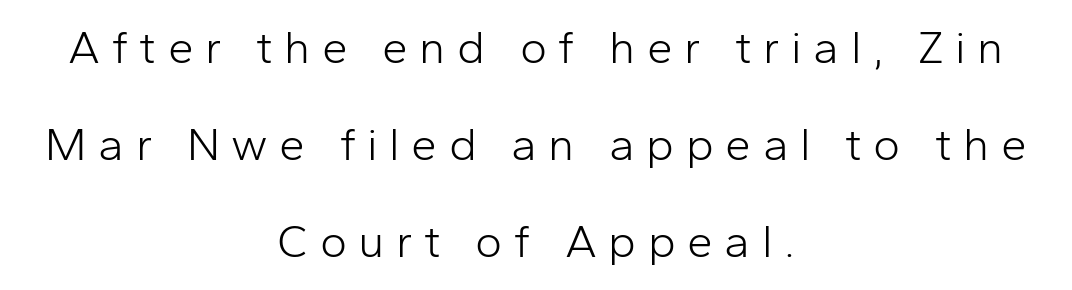
Q: Is the text bold? A: No.
Q: Is the text italic (slanted)? A: No, it is upright.
Q: Is the typeface a serif or a sans-serif typeface? A: Sans-serif.
Q: Is the text underlined? A: No.
Q: How is the paragraph aligned? A: Centered.
Q: Is the spacing between letters normal or unusually wide? A: Unusually wide.
Q: Is the spacing between lines tight, normal or loose? A: Loose.
Q: Width (condensed, normal, or wide)? A: Normal.
Q: Stroke contrast? A: Low.
Q: x-height? A: Medium.
Q: Monospaced? A: No.
